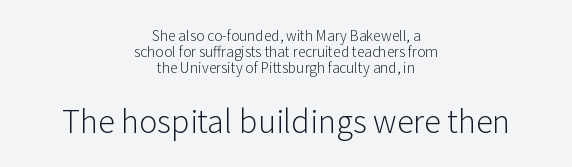
You get the small type first, then a jump to larger type. No extra tracking has been applied to these lines. The weight would be labelled regular, book, light, or lighter still. Is the block centered? Yes — each line is placed symmetrically about the middle.
